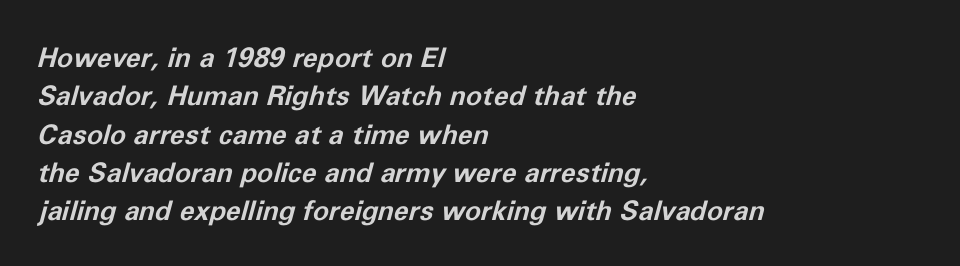
The image shows 27 px bold type, italic (leaning right); set left-aligned, normal line spacing (1.42x), normal letter spacing, not underlined.
